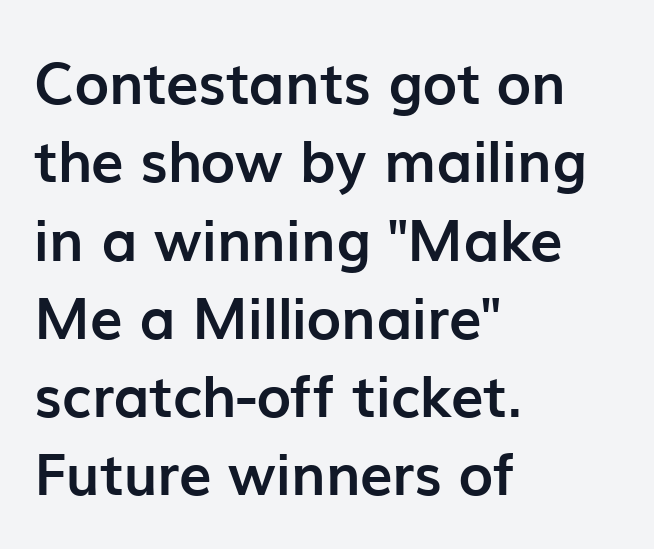
The image shows 58 px semibold sans-serif type, upright; set left-aligned, normal line spacing (1.35x), normal letter spacing, not underlined; low stroke contrast and a medium x-height.
